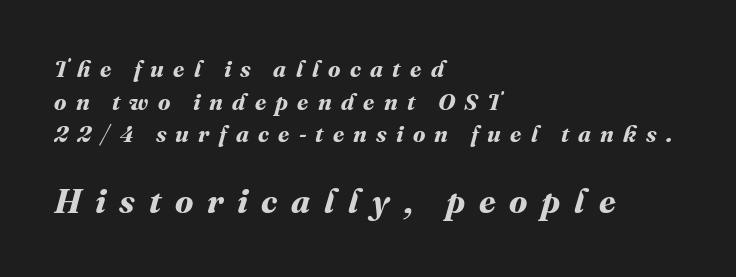
The image shows 34 px bold type; set left-aligned, normal line spacing (1.42x), unusually wide letter spacing (+0.4 em), not underlined; the second (bottom) block is 1.48x larger; medium stroke contrast and a medium x-height.
